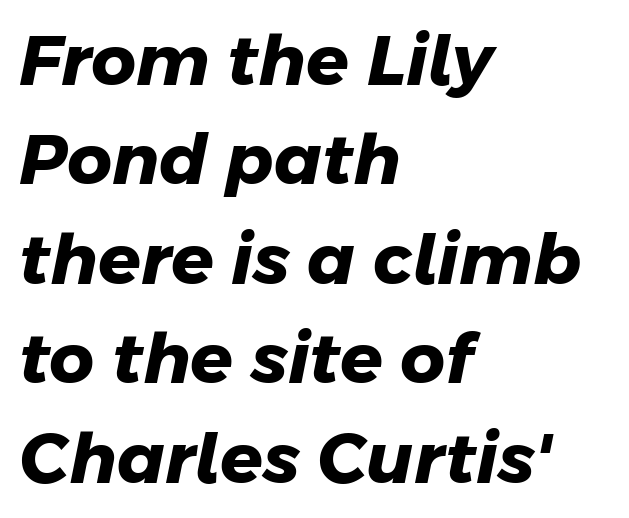
The vertical gap from one line to the next is medium. Line beginnings align vertically; line endings do not. Thick stems and heavy bowls — unmistakably bold. Has an underline been added? It has not.
